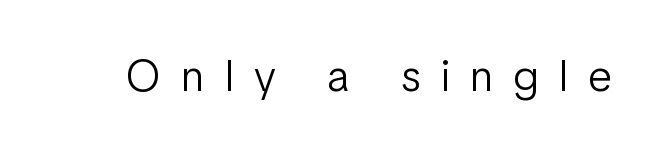
The image shows 44 px light, condensed sans-serif type, upright; set unusually wide letter spacing (+0.48 em), not underlined; low stroke contrast and a medium x-height.
